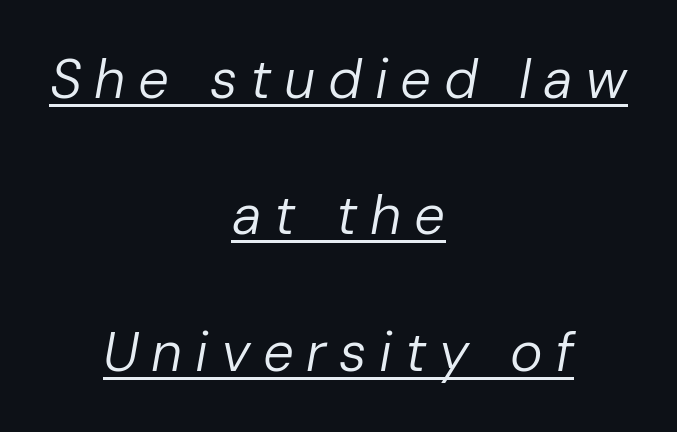
In CSS terms this would be text-align: center. Note the varied advance widths — an 'i' is clearly narrower than an 'm'. The string is rendered with underlining switched on. The block of text is sparse from top to bottom, with ample space between rows.
